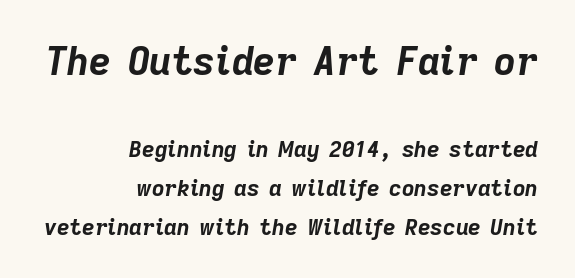
{"italic": "yes", "lean": "right", "slant_degrees": 9, "bold": "yes", "weight": "bold", "width": "normal", "stroke_contrast": "low", "x_height": "medium", "monospaced": "no", "underline": "no", "align": "right", "line_spacing_ratio": 1.77, "letter_spacing": "normal", "letter_spacing_em": 0.0, "larger_block": "first", "size_ratio": 1.73, "glyph_px": 38}
